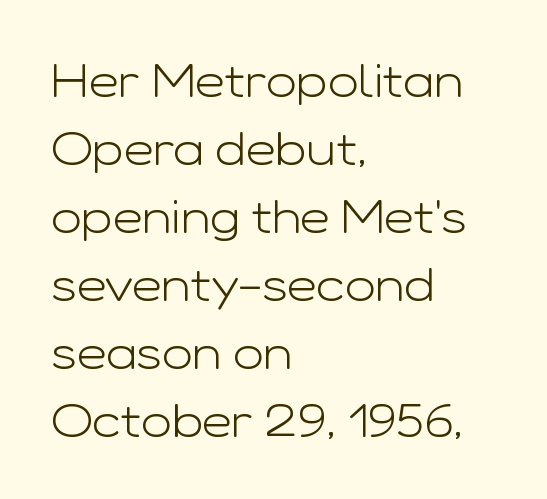
Q: Is the text bold? A: No.
Q: Is the text italic (slanted)? A: No, it is upright.
Q: Is the typeface a serif or a sans-serif typeface? A: Sans-serif.
Q: Is the text underlined? A: No.
Q: How is the paragraph aligned? A: Left-aligned.
Q: Is the spacing between letters normal or unusually wide? A: Normal.
Q: Is the spacing between lines tight, normal or loose? A: Normal.
Q: Width (condensed, normal, or wide)? A: Wide.
Q: Stroke contrast? A: Low.
Q: x-height? A: Medium.
Q: Monospaced? A: No.
